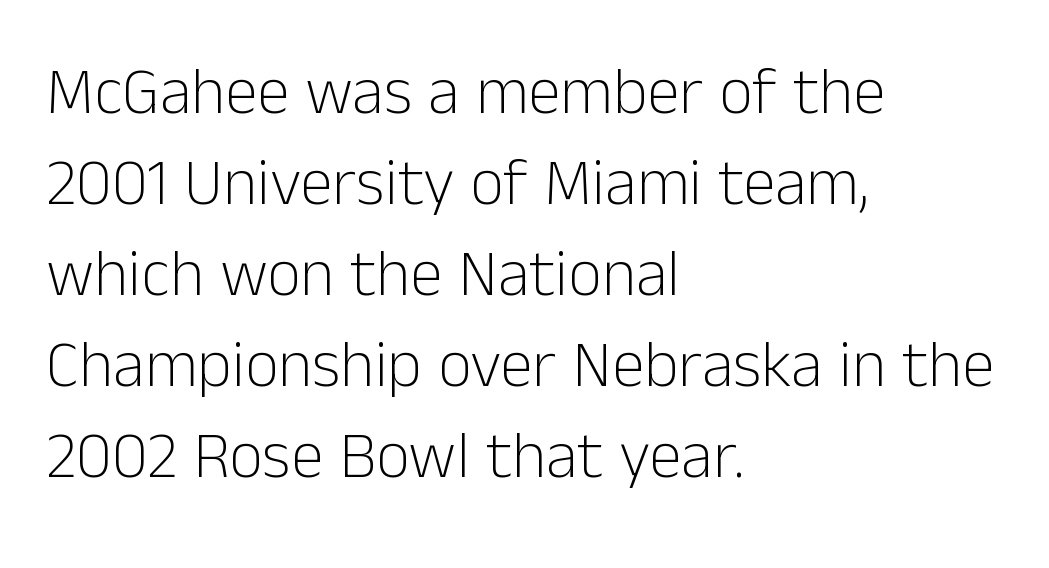
Q: Is the text bold? A: No.
Q: Is the text italic (slanted)? A: No, it is upright.
Q: Is the typeface a serif or a sans-serif typeface? A: Sans-serif.
Q: Is the text underlined? A: No.
Q: How is the paragraph aligned? A: Left-aligned.
Q: Is the spacing between letters normal or unusually wide? A: Normal.
Q: Is the spacing between lines tight, normal or loose? A: Normal.
Q: Width (condensed, normal, or wide)? A: Normal.
Q: Stroke contrast? A: Low.
Q: x-height? A: Medium.
Q: Monospaced? A: No.
